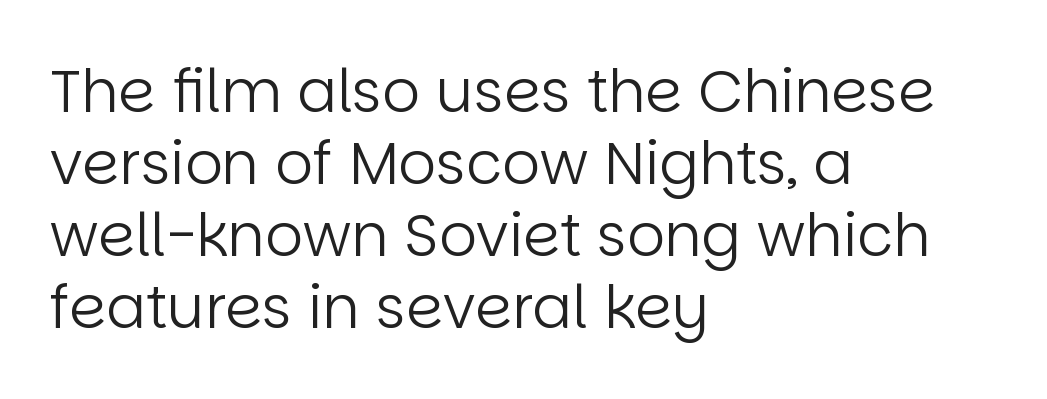
Q: Is the text bold? A: No.
Q: Is the text italic (slanted)? A: No, it is upright.
Q: Is the typeface a serif or a sans-serif typeface? A: Sans-serif.
Q: Is the text underlined? A: No.
Q: How is the paragraph aligned? A: Left-aligned.
Q: Is the spacing between letters normal or unusually wide? A: Normal.
Q: Width (condensed, normal, or wide)? A: Normal.
Q: Stroke contrast? A: Low.
Q: x-height? A: Large.
Q: Monospaced? A: No.
